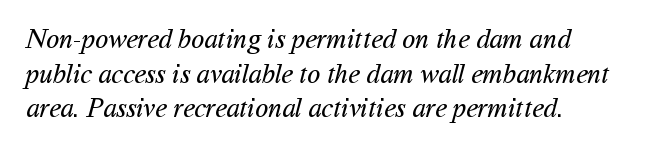
{"bold": "no", "underline": "no", "align": "left", "line_spacing": "normal", "line_spacing_ratio": 1.28, "letter_spacing": "normal", "letter_spacing_em": 0.0, "glyph_px": 27}
